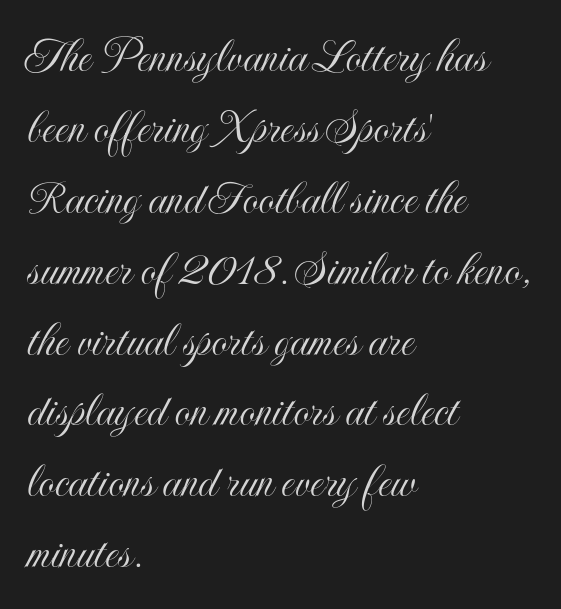
The compositor pushed each line to the left boundary. This sample uses plain, unmodified letter spacing. The glyphs are unaccompanied by any horizontal stroke below them. Notice how descenders clear the ascenders below comfortably — that's standard leading.
